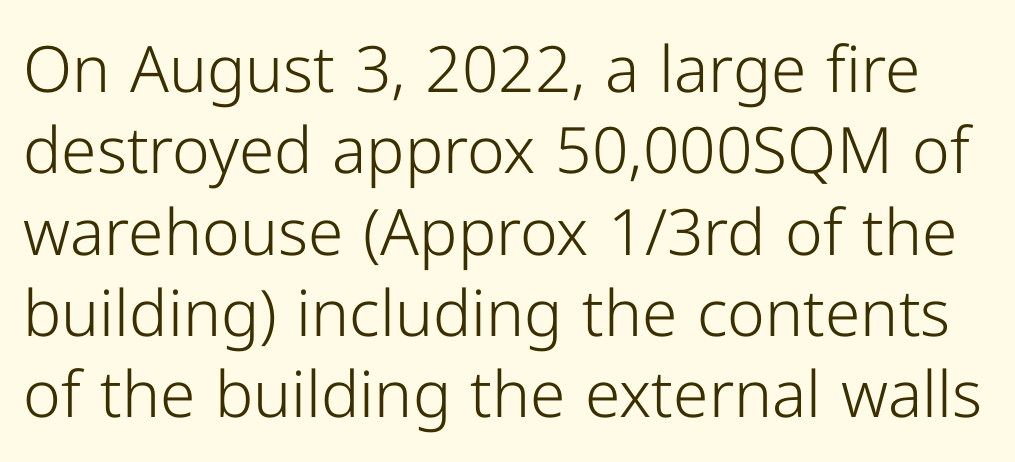
{"serif": "no", "italic": "no", "bold": "no", "weight": "light", "width": "normal", "stroke_contrast": "low", "x_height": "medium", "monospaced": "no", "underline": "no", "line_spacing": "normal", "line_spacing_ratio": 1.27, "letter_spacing": "normal", "letter_spacing_em": 0.0, "glyph_px": 64}
